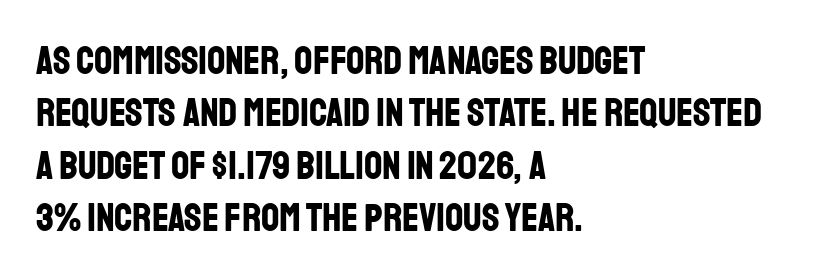
The image shows 40 px bold, condensed sans-serif type, upright; set left-aligned, normal line spacing (1.31x), normal letter spacing, not underlined; low stroke contrast and a large x-height.
